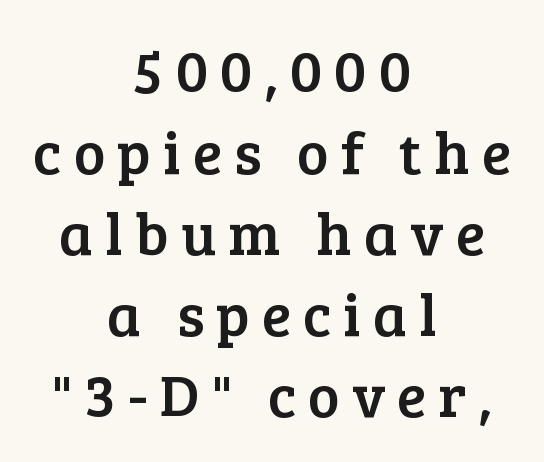
{"serif": "yes", "italic": "no", "width": "normal", "stroke_contrast": "low", "x_height": "medium", "monospaced": "no", "underline": "no", "align": "center", "line_spacing": "normal", "line_spacing_ratio": 1.35, "letter_spacing": "wide", "letter_spacing_em": 0.2, "glyph_px": 60}
